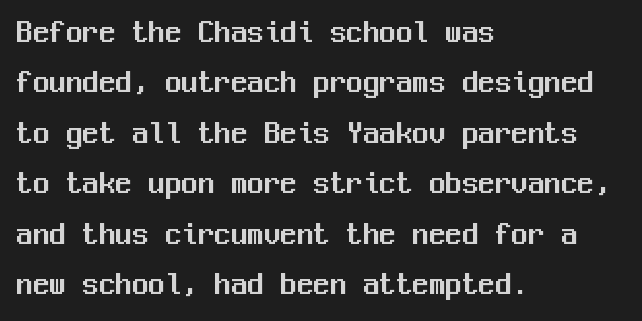
Descenders are the only things crossing below the line. These lines are composed in type without serifs. Short and long lines alike share a common starting point at left. Evenly set lines give the paragraph a standard silhouette. Is this a fixed-width face? Yes — each glyph sits in an identical cell.
